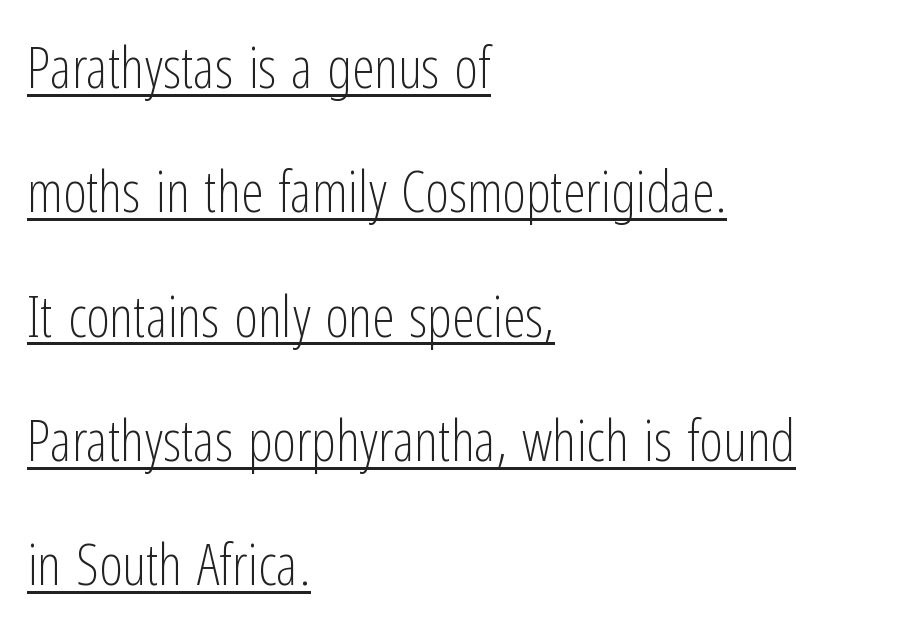
{"serif": "no", "italic": "no", "bold": "no", "weight": "light", "width": "condensed", "stroke_contrast": "low", "x_height": "medium", "monospaced": "no", "underline": "yes", "align": "left", "line_spacing": "loose", "line_spacing_ratio": 2.18, "letter_spacing": "normal", "letter_spacing_em": 0.0, "glyph_px": 57}
